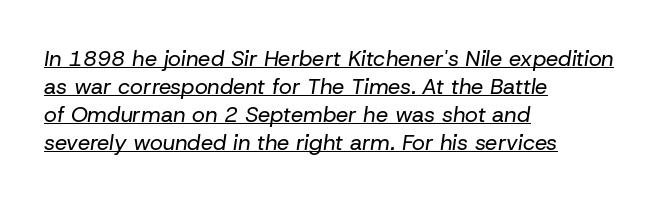
The image shows 22 px text type, italic (leaning right); set left-aligned, normal line spacing (1.27x), normal letter spacing, underlined.
